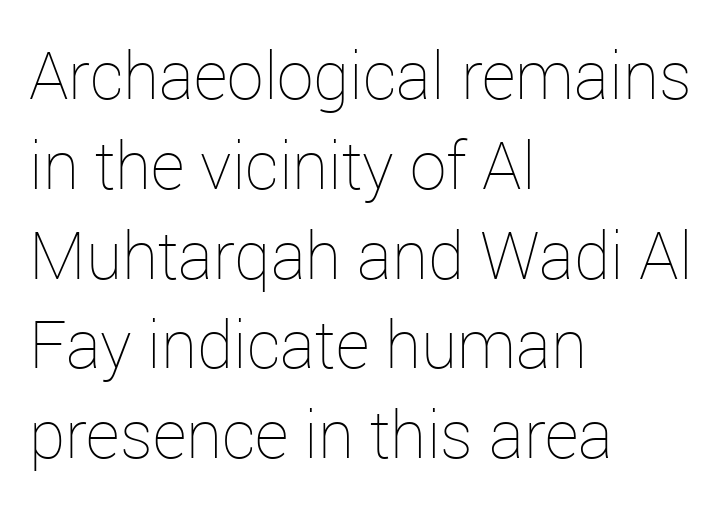
{"italic": "no", "bold": "no", "weight": "thin", "width": "normal", "stroke_contrast": "low", "x_height": "medium", "monospaced": "no", "underline": "no", "align": "left", "line_spacing": "normal", "line_spacing_ratio": 1.36, "letter_spacing": "normal", "letter_spacing_em": 0.0, "glyph_px": 66}
